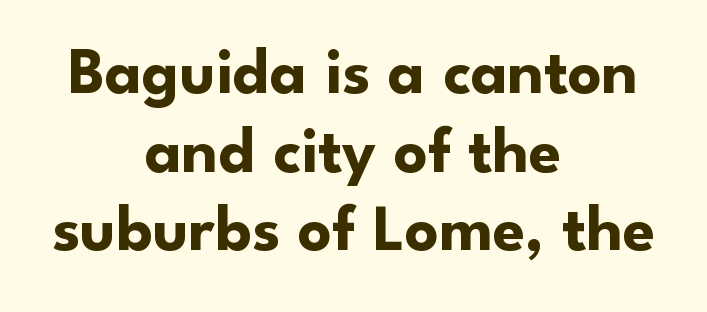
Q: Is the text bold? A: Yes.
Q: Is the text italic (slanted)? A: No, it is upright.
Q: Is the typeface a serif or a sans-serif typeface? A: Sans-serif.
Q: Is the text underlined? A: No.
Q: How is the paragraph aligned? A: Centered.
Q: Is the spacing between letters normal or unusually wide? A: Normal.
Q: Width (condensed, normal, or wide)? A: Normal.
Q: Stroke contrast? A: Low.
Q: x-height? A: Small.
Q: Monospaced? A: No.
